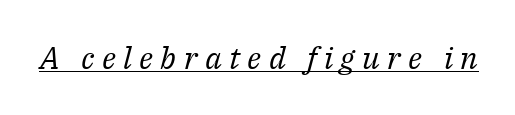
{"serif": "yes", "italic": "yes", "lean": "right", "slant_degrees": 14, "bold": "no", "weight": "regular", "width": "normal", "stroke_contrast": "medium", "x_height": "medium", "monospaced": "no", "underline": "yes", "letter_spacing": "wide", "letter_spacing_em": 0.24, "glyph_px": 31}
